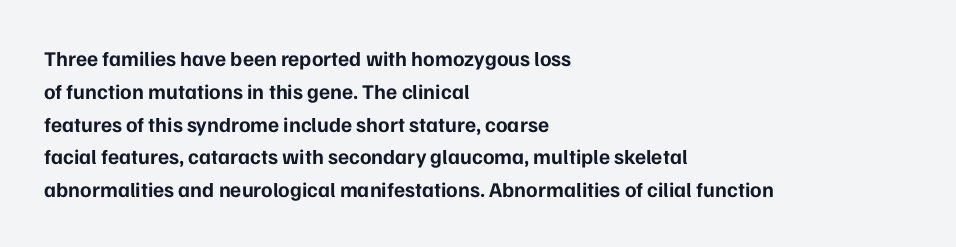
Weight check: bold — yes, fully. This rendering features lettering with no underline. This is the regular roman posture of the typeface. Is there much room between lines? A standard amount, neither cramped nor airy. No extra tracking has been applied to these lines. The rag falls on the right side of this text block.
